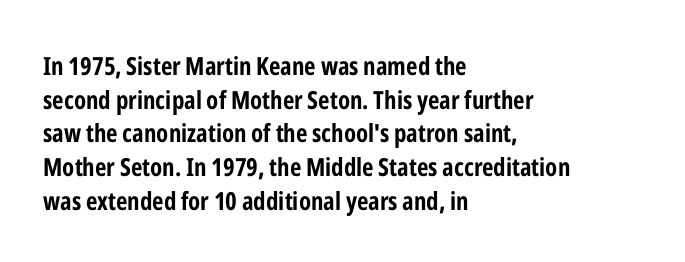
{"italic": "no", "bold": "yes", "underline": "no", "align": "left", "line_spacing": "normal", "line_spacing_ratio": 1.35, "letter_spacing": "normal", "letter_spacing_em": 0.0, "glyph_px": 25}
